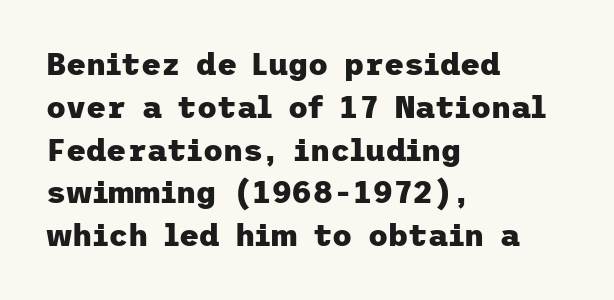
These lines are composed in type without serifs. Students, this is bold: see how much ink each stroke carries. If you drew a line through each stem, it would be perfectly vertical. Type without underlining. The letterforms sit shoulder to shoulder at normal distance.
